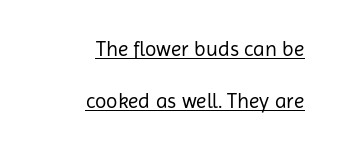
{"italic": "no", "bold": "no", "underline": "yes", "align": "right", "line_spacing": "loose", "line_spacing_ratio": 2.46, "letter_spacing": "normal", "letter_spacing_em": 0.0, "glyph_px": 21}
